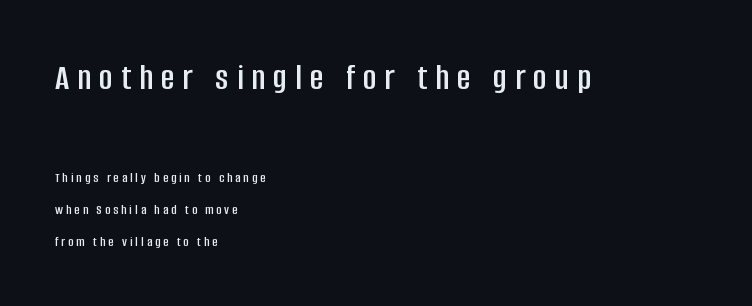
Caption: upper text group enlarged, lower text group reduced. Underline: absent. The rendering uses natural spacing where letterforms have individual widths. Between one letter and the next there's a generous, obvious gap. Loosely led — the rows are spread out. Type style note: lacks serifs.
